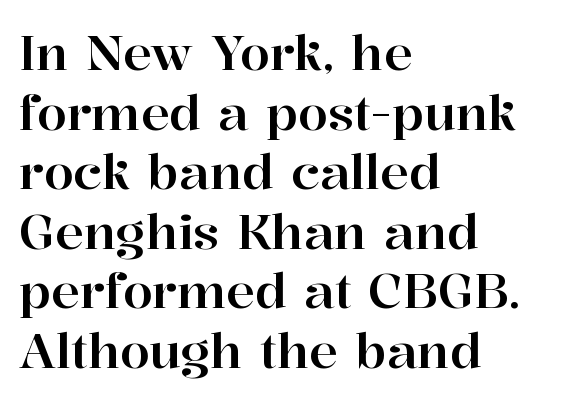
The image shows 48 px serif type, upright; set left-aligned, line spacing 1.24x, normal letter spacing, not underlined; high stroke contrast and a medium x-height.
